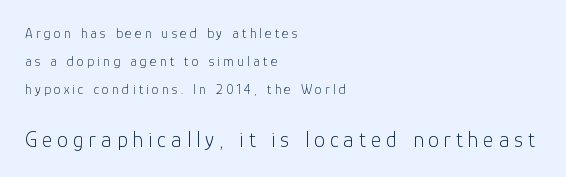
How would I describe the line gaps? Wide and relaxed. When letters stand straight like this, we call the style roman or upright. A clean baseline with only descenders dipping below it. The passage shown is not bold in any degree.
